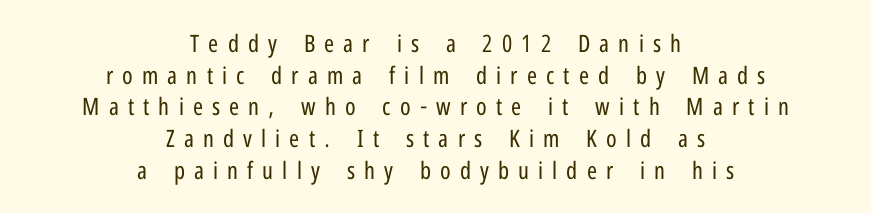
Q: Is the text bold? A: No.
Q: Is the text italic (slanted)? A: No, it is upright.
Q: Is the text underlined? A: No.
Q: How is the paragraph aligned? A: Centered.
Q: Is the spacing between letters normal or unusually wide? A: Unusually wide.
Q: Is the spacing between lines tight, normal or loose? A: Normal.
